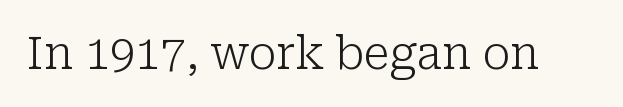
Underline: absent. The cut favours lightness, reaching ordinary text weight at its darkest. The font family rendered here belongs to the serif group. These lines are rendered in a variable-pitch font. There is no visible air inserted between adjacent glyphs.
